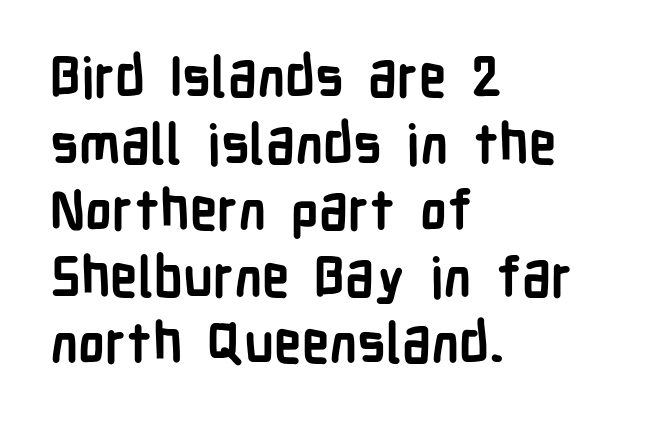
The image shows 55 px semibold, condensed sans-serif type, upright; set left-aligned, line spacing 1.21x, normal letter spacing, not underlined; low stroke contrast and a medium x-height.
